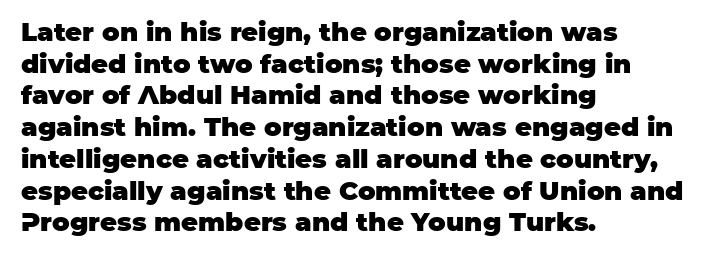
{"italic": "no", "bold": "yes", "underline": "no", "align": "left", "line_spacing_ratio": 1.22, "letter_spacing": "normal", "letter_spacing_em": 0.0, "glyph_px": 26}
